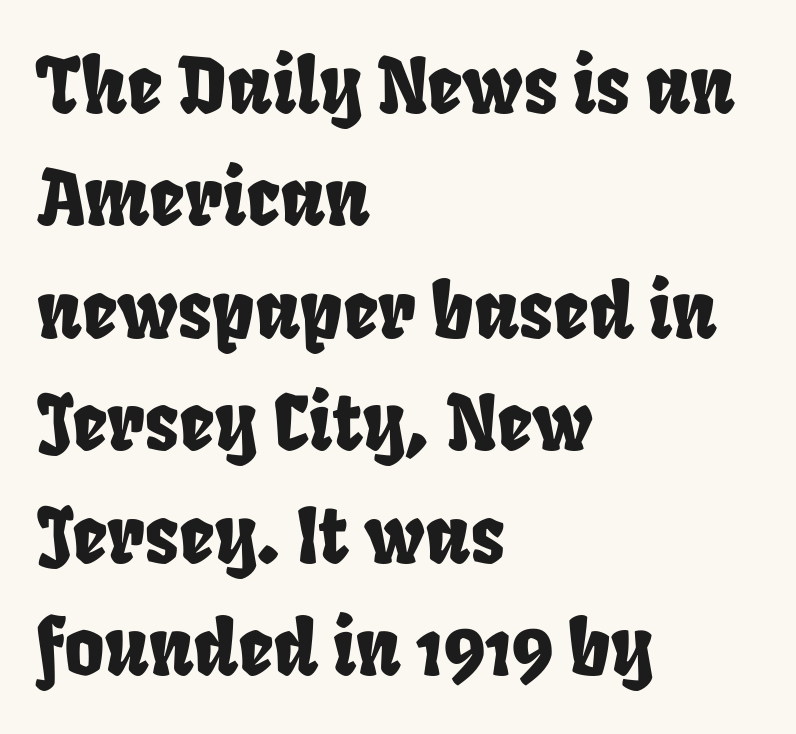
Q: Is the typeface a serif or a sans-serif typeface? A: Sans-serif.
Q: Is the text underlined? A: No.
Q: How is the paragraph aligned? A: Left-aligned.
Q: Is the spacing between letters normal or unusually wide? A: Normal.
Q: Is the spacing between lines tight, normal or loose? A: Normal.
Q: Width (condensed, normal, or wide)? A: Condensed.
Q: Stroke contrast? A: Low.
Q: x-height? A: Large.
Q: Monospaced? A: No.
